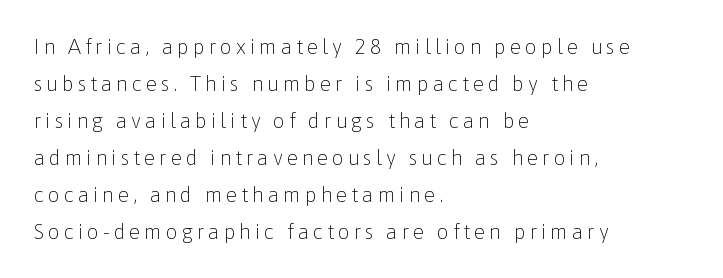
Q: Is the text bold? A: No.
Q: Is the text italic (slanted)? A: No, it is upright.
Q: Is the text underlined? A: No.
Q: How is the paragraph aligned? A: Left-aligned.
